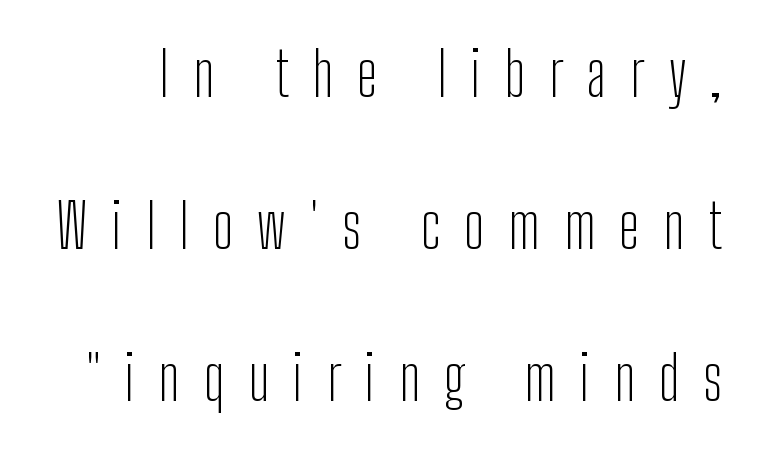
{"serif": "no", "italic": "no", "bold": "no", "weight": "light", "width": "condensed", "stroke_contrast": "low", "x_height": "medium", "monospaced": "no", "underline": "no", "line_spacing": "loose", "line_spacing_ratio": 2.49, "letter_spacing": "wide", "letter_spacing_em": 0.39, "glyph_px": 61}
